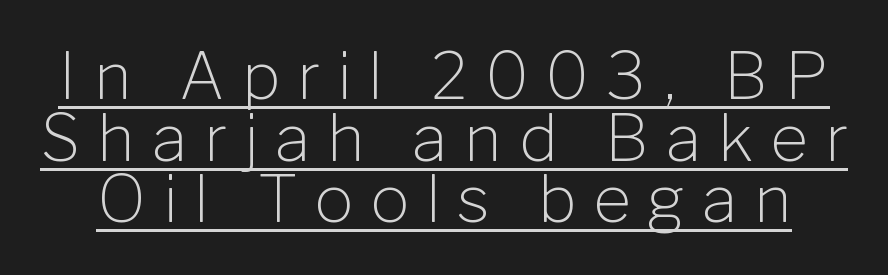
{"serif": "no", "italic": "no", "bold": "no", "weight": "light", "width": "normal", "stroke_contrast": "low", "x_height": "medium", "monospaced": "no", "underline": "yes", "line_spacing": "tight", "line_spacing_ratio": 0.95, "letter_spacing": "wide", "letter_spacing_em": 0.26, "glyph_px": 65}
